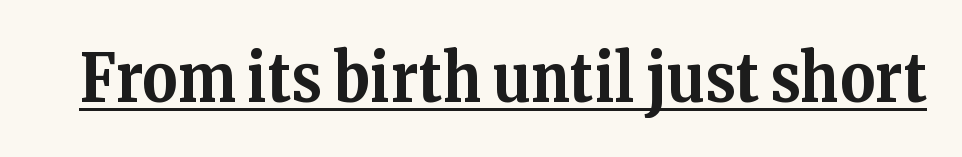
Italic? Not at all — the glyphs are vertical. The type is set solid horizontally, with unmodified tracking. Caption: lettering with a line underneath. Is this a fixed-width face? No — the glyphs have proportional, varying widths.
